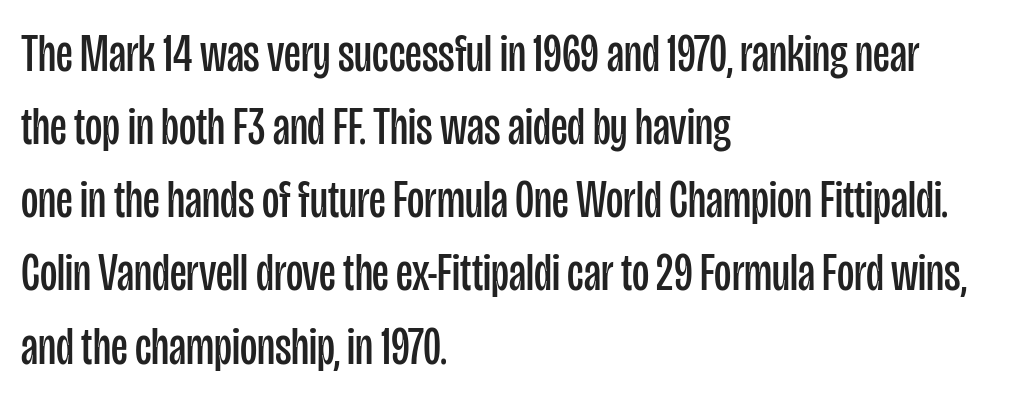
In terms of posture, this sample is upright. The rendering anchors every line to the left-hand side. The characters are drawn with everyday or finer stroke widths. Letters rest on an invisible, unmarked baseline. If you measured baseline to baseline, you'd find a middling distance. Look at the tracking — it's just the regular setting, nothing added.
